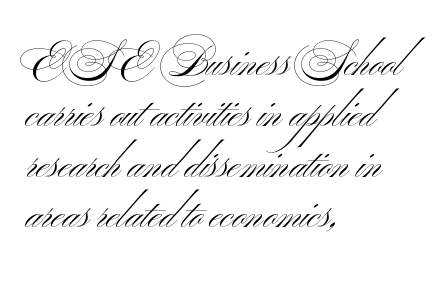
The weight tops out at a normal text grade. This is sans-serif lettering, the kind often seen on screens and signage. The space directly below the letters is spotless. This sample uses plain, unmodified letter spacing.
